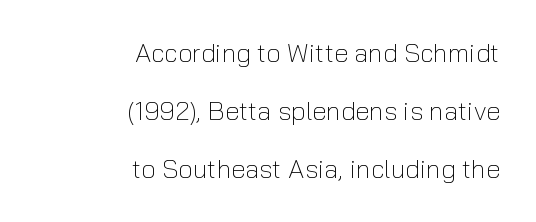
The image shows 26 px text type, upright; set right-aligned, loose line spacing (2.24x), normal letter spacing, not underlined.
